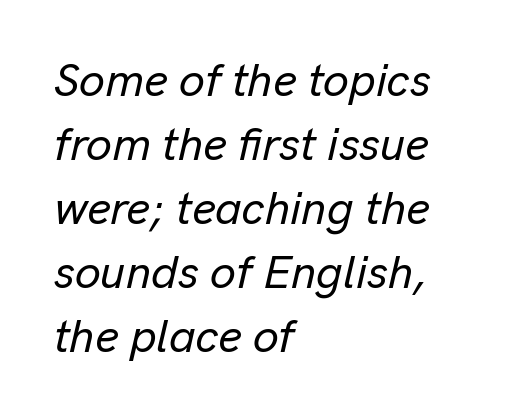
{"italic": "yes", "lean": "right", "slant_degrees": 13, "width": "normal", "stroke_contrast": "low", "x_height": "medium", "monospaced": "no", "underline": "no", "align": "left", "line_spacing": "normal", "line_spacing_ratio": 1.39, "letter_spacing": "normal", "letter_spacing_em": 0.0, "glyph_px": 46}
